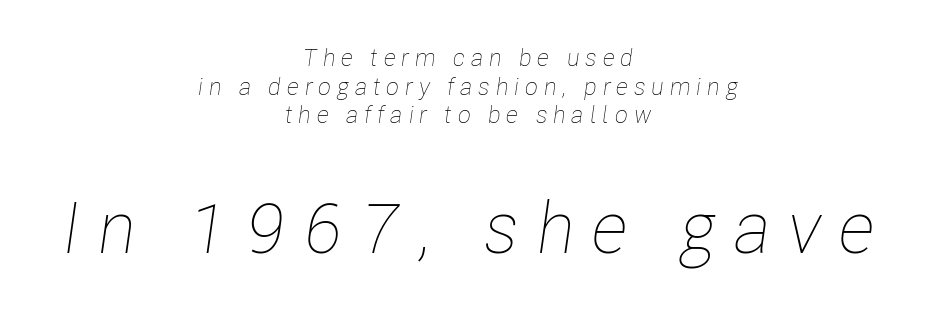
The lettering tilts uniformly, giving the passage an italic look. The text block is weighted toward neither margin, spreading evenly from the middle. Compared with a typical body face, this is equally light or lighter still. Each letter keeps its own natural width here, so spacing adapts to shape. Of the two passages, the one underneath uses the larger point size. The line texture is sparse and dotted thanks to wide tracking.
